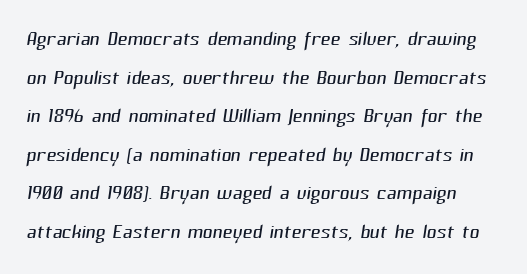
The image shows 27 px text type; set normal line spacing (1.43x), normal letter spacing, not underlined.
